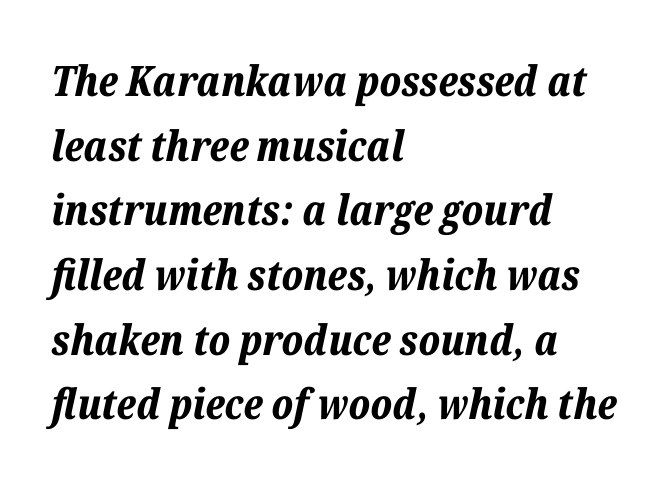
Q: Is the text bold? A: Yes.
Q: Is the text italic (slanted)? A: Yes, it leans right by about 12 degrees.
Q: Is the text underlined? A: No.
Q: How is the paragraph aligned? A: Left-aligned.
Q: Is the spacing between letters normal or unusually wide? A: Normal.
Q: Is the spacing between lines tight, normal or loose? A: Normal.
Q: Width (condensed, normal, or wide)? A: Normal.
Q: Stroke contrast? A: Low.
Q: x-height? A: Medium.
Q: Monospaced? A: No.
